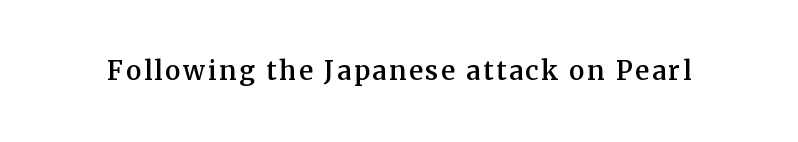
Q: Is the text bold? A: Semi-bold.
Q: Is the text italic (slanted)? A: No, it is upright.
Q: Is the text underlined? A: No.
